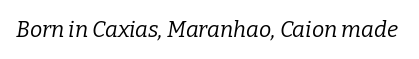
{"italic": "yes", "lean": "right", "slant_degrees": 9, "bold": "no", "underline": "no", "letter_spacing": "normal", "letter_spacing_em": 0.0, "glyph_px": 22}
